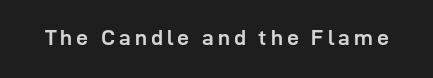
The image shows 21 px bold type, upright; set not underlined.
